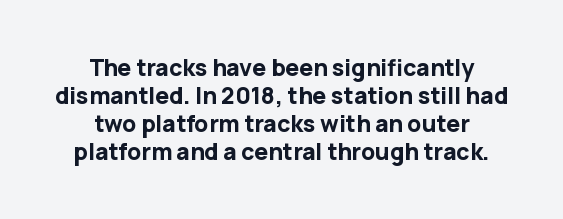
Style check: upright. The lines in this sample share a center point and differ in where they start and stop. The glyphs have the mass of a bold cut. Check under the words: just untouched page. Glyph-to-glyph distance matches everyday printed text.
